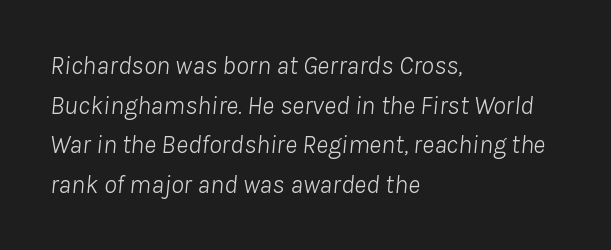
The paragraph shown leans on its left margin. Does the leading feel generous? No, just average. Descenders are the only things crossing below the line. These lines keep a tight, regular rhythm from letter to letter. The typography opts for an oblique posture over an upright one. Caption: face not bold, strokes unweighted.
